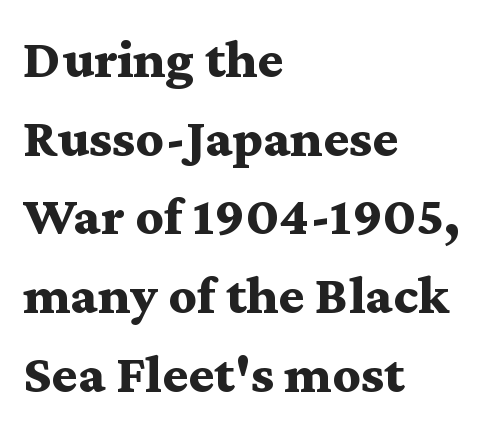
The image shows 55 px bold, wide serif type, upright; set left-aligned, normal line spacing (1.43x), normal letter spacing, not underlined; medium stroke contrast and a medium x-height.
